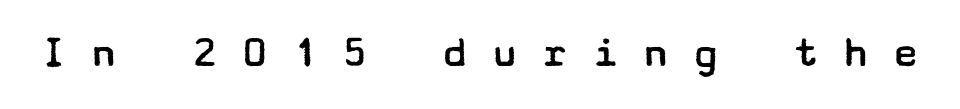
{"serif": "no", "italic": "no", "bold": "no", "weight": "regular", "width": "wide", "stroke_contrast": "low", "x_height": "medium", "underline": "no", "letter_spacing": "wide", "letter_spacing_em": 0.49, "glyph_px": 46}
